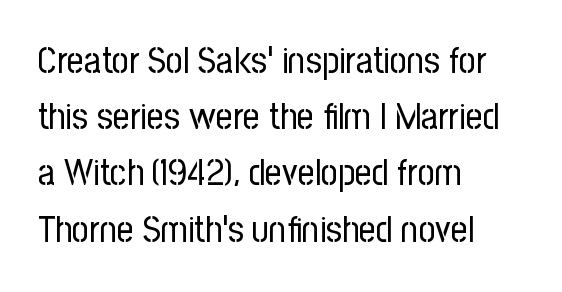
Q: Is the text bold? A: No.
Q: Is the text italic (slanted)? A: No, it is upright.
Q: Is the typeface a serif or a sans-serif typeface? A: Sans-serif.
Q: Is the text underlined? A: No.
Q: How is the paragraph aligned? A: Left-aligned.
Q: Is the spacing between letters normal or unusually wide? A: Normal.
Q: Is the spacing between lines tight, normal or loose? A: Normal.
Q: Width (condensed, normal, or wide)? A: Condensed.
Q: Stroke contrast? A: Low.
Q: x-height? A: Medium.
Q: Monospaced? A: No.
